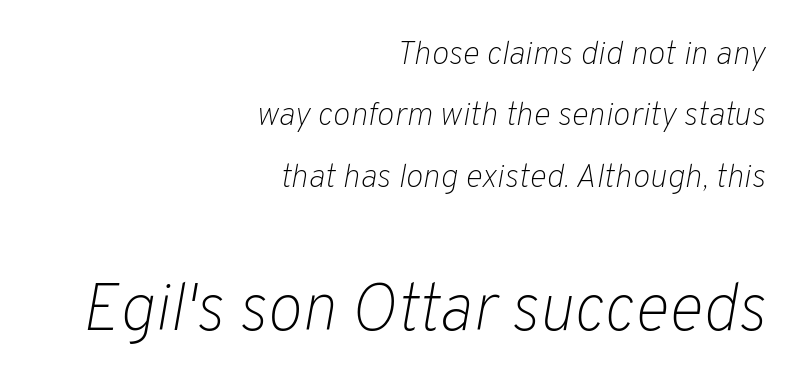
{"italic": "yes", "lean": "right", "slant_degrees": 10, "bold": "no", "weight": "light", "width": "normal", "stroke_contrast": "low", "x_height": "medium", "monospaced": "no", "underline": "no", "align": "right", "line_spacing_ratio": 1.86, "letter_spacing": "normal", "letter_spacing_em": 0.0, "larger_block": "second", "size_ratio": 2.0, "glyph_px": 66}
